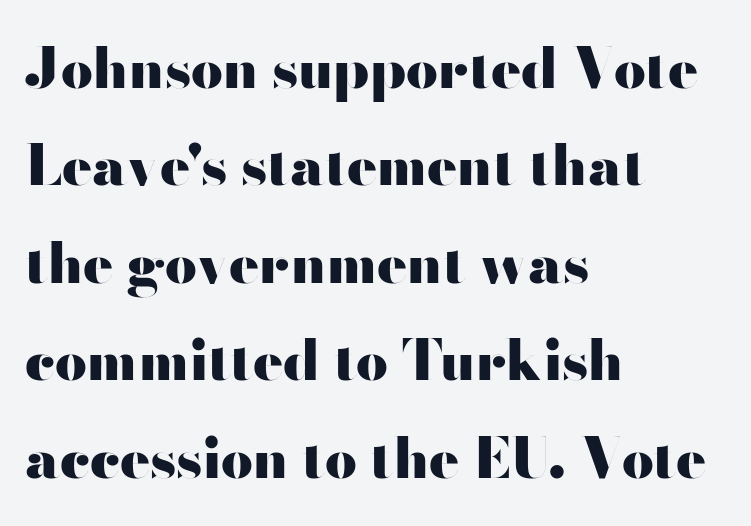
The image shows 56 px heavy, wide type, upright; set left-aligned, line spacing 1.74x, normal letter spacing, not underlined; high stroke contrast and a small x-height.
